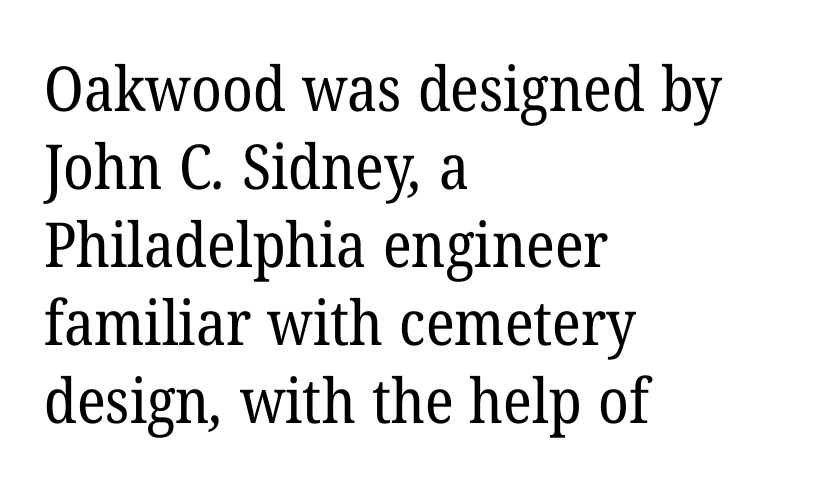
{"serif": "yes", "bold": "no", "weight": "regular", "width": "normal", "stroke_contrast": "low", "x_height": "medium", "monospaced": "no", "underline": "no", "align": "left", "line_spacing": "normal", "line_spacing_ratio": 1.26, "letter_spacing": "normal", "letter_spacing_em": 0.0, "glyph_px": 62}
